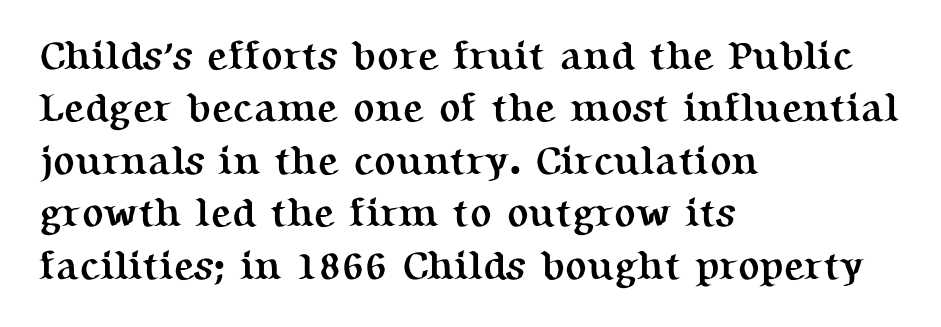
Q: Is the text bold? A: Yes.
Q: Is the text italic (slanted)? A: No, it is upright.
Q: Is the typeface a serif or a sans-serif typeface? A: Serif.
Q: Is the text underlined? A: No.
Q: How is the paragraph aligned? A: Left-aligned.
Q: Is the spacing between letters normal or unusually wide? A: Normal.
Q: Is the spacing between lines tight, normal or loose? A: Normal.
Q: Width (condensed, normal, or wide)? A: Normal.
Q: Stroke contrast? A: Medium.
Q: x-height? A: Medium.
Q: Monospaced? A: No.
